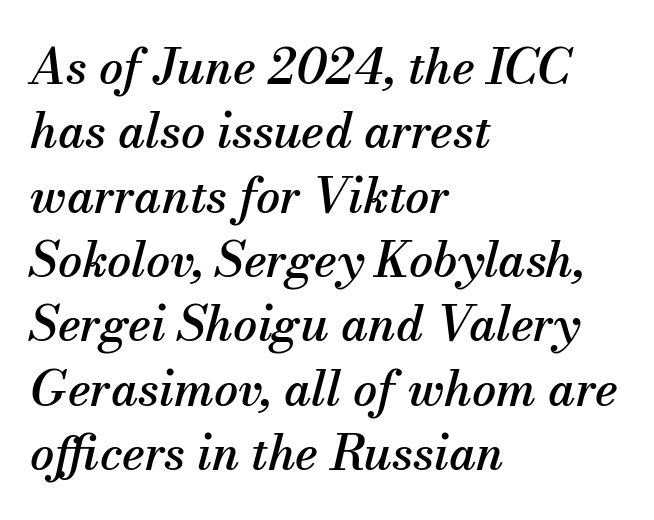
Descenders are the only things crossing below the line. Between one letter and the next there's only the usual sliver of space. The letters advance in unequal steps, a hallmark of proportional type. Compared with a centered layout, this one pins lines to the left instead. Interline gaps are of average width in this sample. The whole block is typeset with a tilt.
